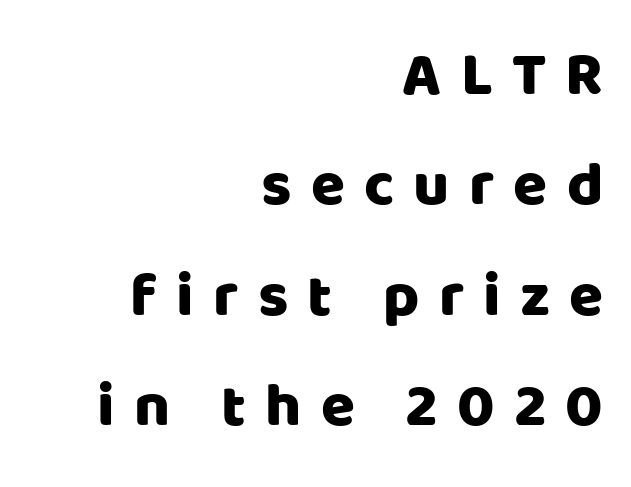
{"serif": "no", "italic": "no", "width": "normal", "stroke_contrast": "low", "x_height": "large", "monospaced": "no", "underline": "no", "align": "right", "line_spacing_ratio": 1.78, "letter_spacing": "wide", "letter_spacing_em": 0.31, "glyph_px": 62}
